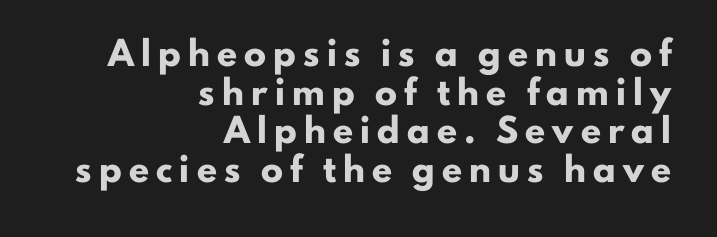
Q: Is the text bold? A: Yes.
Q: Is the text italic (slanted)? A: No, it is upright.
Q: Is the text underlined? A: No.
Q: How is the paragraph aligned? A: Right-aligned.
Q: Is the spacing between letters normal or unusually wide? A: Unusually wide.
